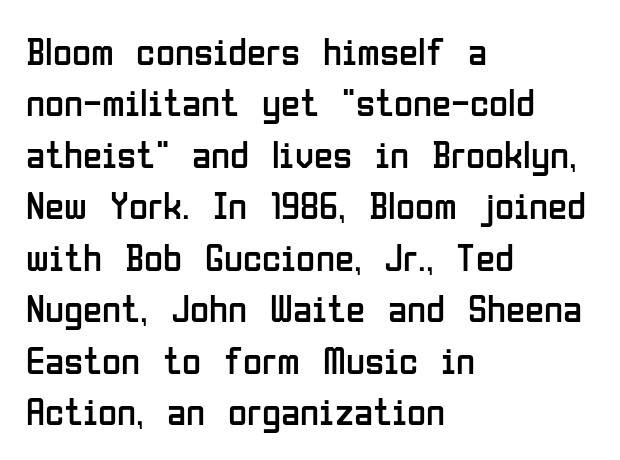
Tracking here is standard; glyphs follow each other at the usual distance. Every row of glyphs begins at an identical x-position on the left. Any mark beneath the type? The region is blank. Regarding leading, the lines here are spaced in the standard way. Classification — sans serif.
